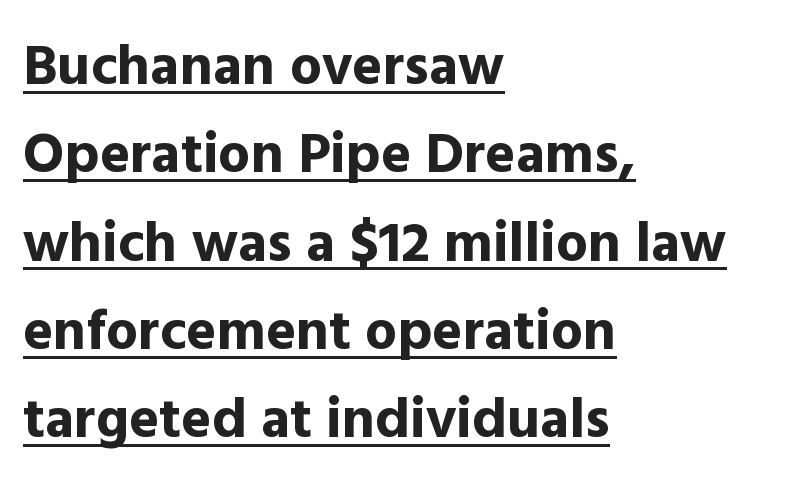
Q: Is the text bold? A: Yes.
Q: Is the text italic (slanted)? A: No, it is upright.
Q: Is the typeface a serif or a sans-serif typeface? A: Sans-serif.
Q: Is the text underlined? A: Yes.
Q: How is the paragraph aligned? A: Left-aligned.
Q: Is the spacing between letters normal or unusually wide? A: Normal.
Q: Is the spacing between lines tight, normal or loose? A: Normal.
Q: Width (condensed, normal, or wide)? A: Normal.
Q: x-height? A: Medium.
Q: Monospaced? A: No.
